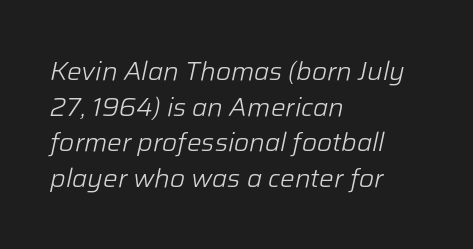
Does the leading feel generous? No, just average. Short note: letters normally spaced. The face looks like a standard text weight, possibly lighter. Short and long lines alike share a common starting point at left. A bare baseline throughout the passage.
